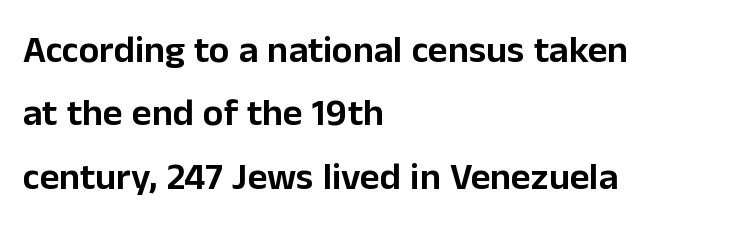
Q: Is the text italic (slanted)? A: No, it is upright.
Q: Is the typeface a serif or a sans-serif typeface? A: Sans-serif.
Q: Is the text underlined? A: No.
Q: How is the paragraph aligned? A: Left-aligned.
Q: Is the spacing between letters normal or unusually wide? A: Normal.
Q: Is the spacing between lines tight, normal or loose? A: Normal.
Q: Width (condensed, normal, or wide)? A: Normal.
Q: Stroke contrast? A: Low.
Q: x-height? A: Medium.
Q: Monospaced? A: No.
